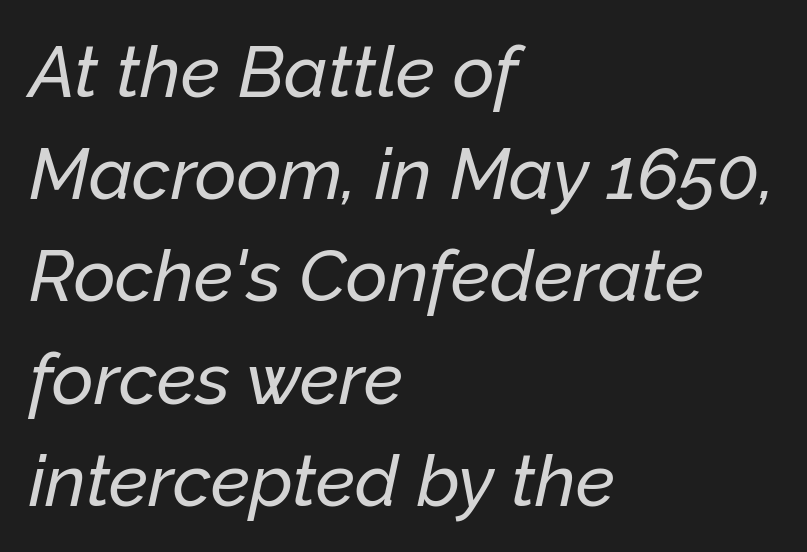
Q: Is the text italic (slanted)? A: Yes, it leans right by about 12 degrees.
Q: Is the text underlined? A: No.
Q: How is the paragraph aligned? A: Left-aligned.
Q: Is the spacing between letters normal or unusually wide? A: Normal.
Q: Is the spacing between lines tight, normal or loose? A: Normal.
Q: Width (condensed, normal, or wide)? A: Normal.
Q: Stroke contrast? A: Low.
Q: x-height? A: Medium.
Q: Monospaced? A: No.
